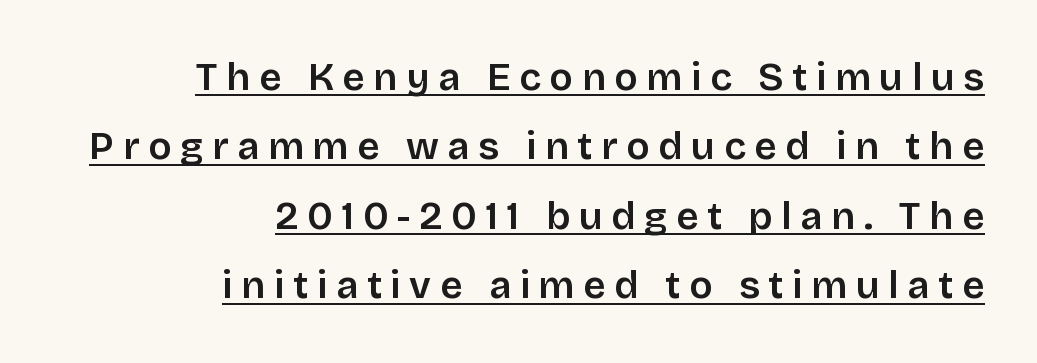
Is there any slant? The stems are plumb. The rendered words wear a rule along their underside. This rendering uses right alignment, leaving the left contour irregular. Observe the wide spacing: letters keep a clear distance from each other.
